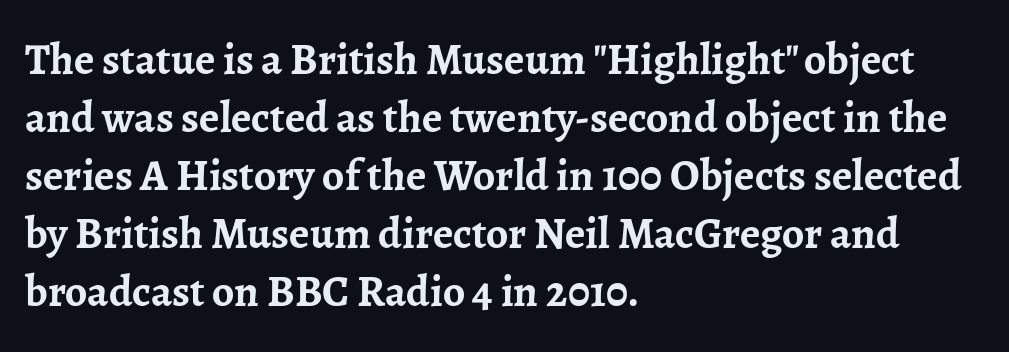
Q: Is the text bold? A: Yes.
Q: Is the text italic (slanted)? A: No, it is upright.
Q: Is the typeface a serif or a sans-serif typeface? A: Serif.
Q: Is the text underlined? A: No.
Q: How is the paragraph aligned? A: Left-aligned.
Q: Is the spacing between letters normal or unusually wide? A: Normal.
Q: Is the spacing between lines tight, normal or loose? A: Normal.
Q: Width (condensed, normal, or wide)? A: Normal.
Q: Stroke contrast? A: Low.
Q: x-height? A: Medium.
Q: Monospaced? A: No.
